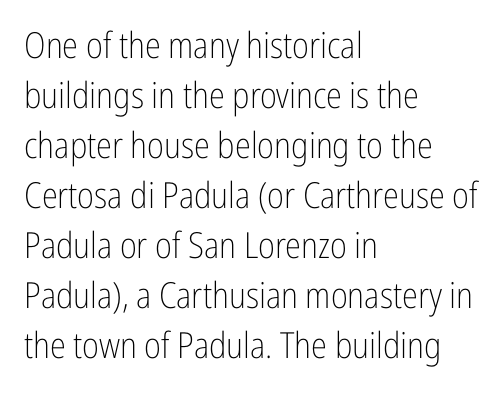
Q: Is the text bold? A: No.
Q: Is the text italic (slanted)? A: No, it is upright.
Q: Is the typeface a serif or a sans-serif typeface? A: Sans-serif.
Q: Is the text underlined? A: No.
Q: How is the paragraph aligned? A: Left-aligned.
Q: Is the spacing between letters normal or unusually wide? A: Normal.
Q: Is the spacing between lines tight, normal or loose? A: Normal.
Q: Width (condensed, normal, or wide)? A: Condensed.
Q: Stroke contrast? A: Low.
Q: x-height? A: Medium.
Q: Monospaced? A: No.
